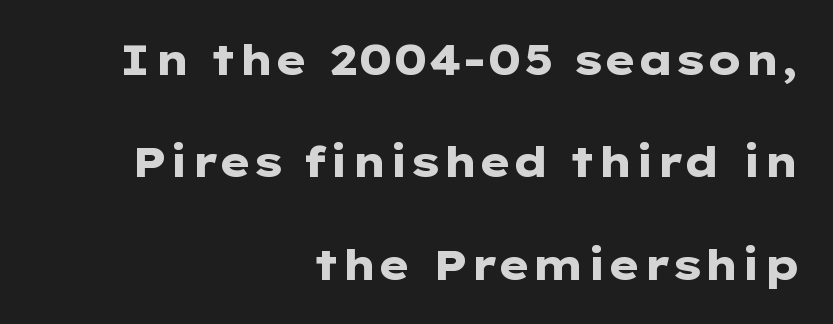
Each letter keeps its own natural width here, so spacing adapts to shape. These lines are composed in type without serifs. In terms of letterspacing, this is plain default setting. Does the lettering tilt? It doesn't — this is upright. Heavy, bold letterforms. Quick note: underline off.
